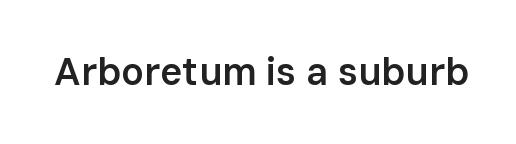
Q: Is the text bold? A: Semi-bold.
Q: Is the text italic (slanted)? A: No, it is upright.
Q: Is the typeface a serif or a sans-serif typeface? A: Sans-serif.
Q: Is the text underlined? A: No.
Q: Is the spacing between letters normal or unusually wide? A: Normal.
Q: Width (condensed, normal, or wide)? A: Normal.
Q: Stroke contrast? A: Low.
Q: x-height? A: Medium.
Q: Monospaced? A: No.
